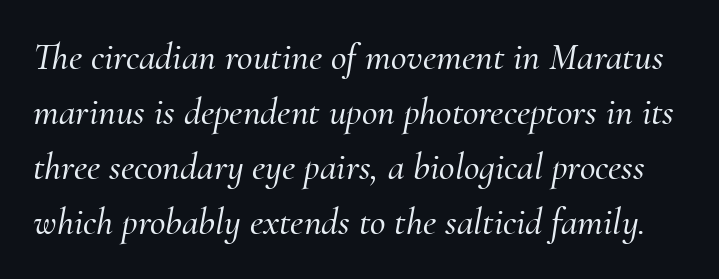
Regarding serifs, this sample has them. A typesetter would call this leading conventional body-copy spacing. Just letters on the line, the space beneath them empty. Note the varied advance widths — an 'i' is clearly narrower than an 'm'. The text carries the slant typical of an italic or oblique font. The letters sit at their default tracking, neither squeezed nor spread.
